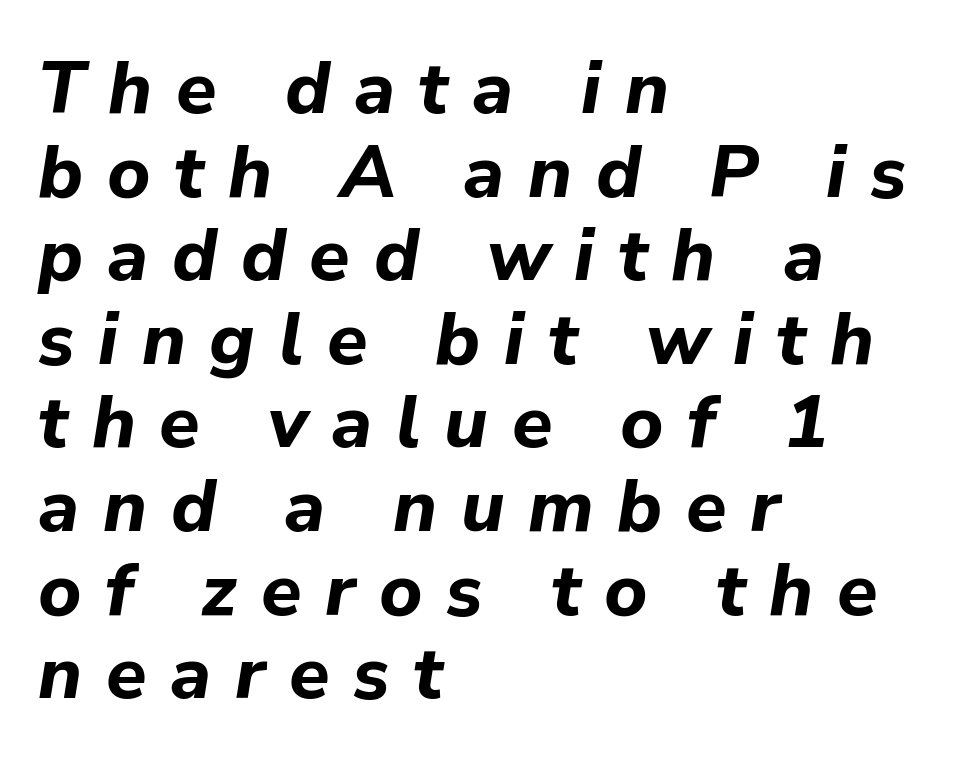
The image shows 74 px bold type, italic (leaning right); set left-aligned, tight line spacing (1.13x), unusually wide letter spacing (+0.32 em), not underlined; low stroke contrast and a medium x-height.
